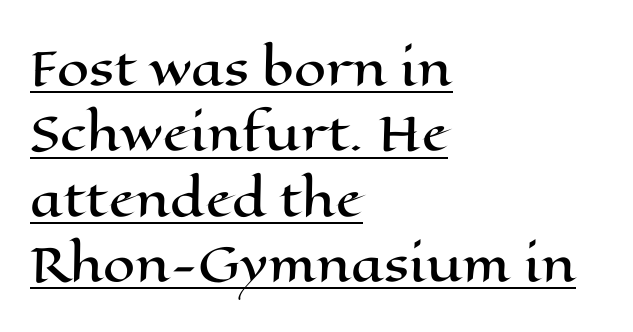
{"italic": "no", "width": "wide", "stroke_contrast": "high", "x_height": "medium", "monospaced": "no", "underline": "yes", "align": "left", "line_spacing": "normal", "line_spacing_ratio": 1.42, "letter_spacing": "normal", "letter_spacing_em": 0.0, "glyph_px": 46}
